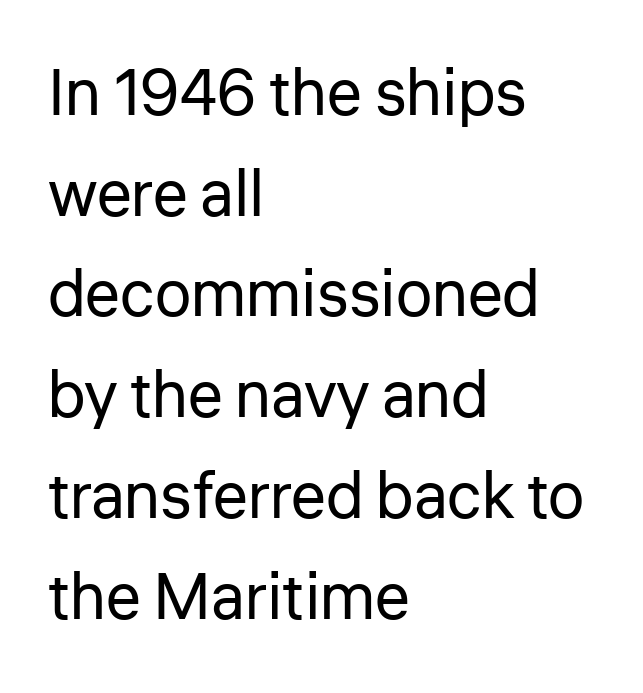
Q: Is the text bold? A: No.
Q: Is the text italic (slanted)? A: No, it is upright.
Q: Is the typeface a serif or a sans-serif typeface? A: Sans-serif.
Q: Is the text underlined? A: No.
Q: How is the paragraph aligned? A: Left-aligned.
Q: Is the spacing between letters normal or unusually wide? A: Normal.
Q: Is the spacing between lines tight, normal or loose? A: Normal.
Q: Width (condensed, normal, or wide)? A: Normal.
Q: Stroke contrast? A: Low.
Q: x-height? A: Medium.
Q: Monospaced? A: No.
